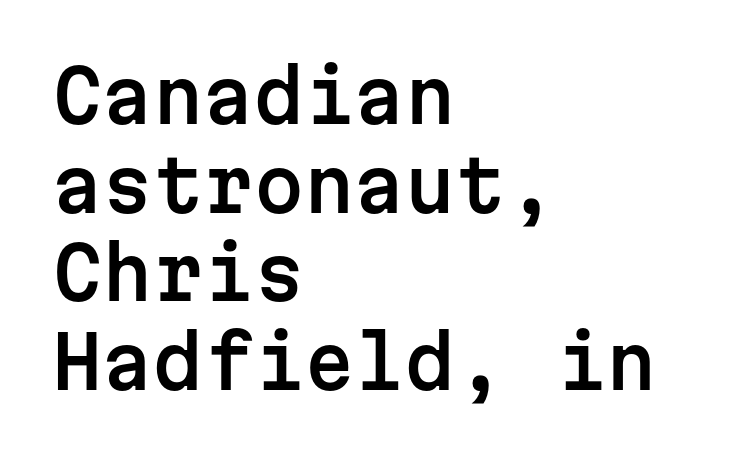
{"serif": "no", "italic": "no", "width": "normal", "stroke_contrast": "low", "x_height": "medium", "monospaced": "yes", "underline": "no", "align": "left", "line_spacing_ratio": 1.23, "letter_spacing": "normal", "letter_spacing_em": 0.0, "glyph_px": 72}
